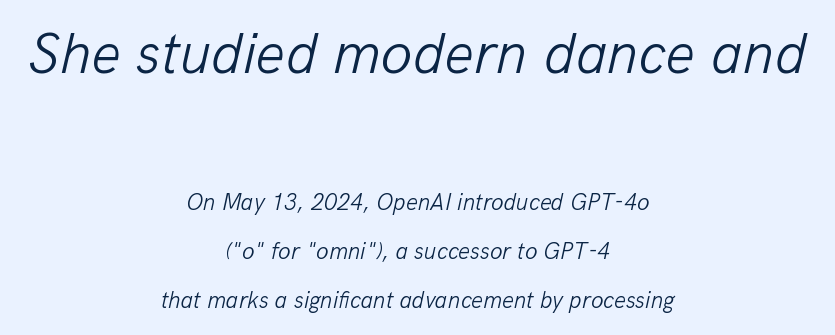
Q: Is the text bold? A: No.
Q: Is the text italic (slanted)? A: Yes, it leans right by about 13 degrees.
Q: Is the text underlined? A: No.
Q: How is the paragraph aligned? A: Centered.
Q: Is the spacing between letters normal or unusually wide? A: Normal.
Q: Is the spacing between lines tight, normal or loose? A: Loose.
Q: Which block of text is set in a larger size, the first (top) or the second (bottom)? A: The first (top) one.
Q: Width (condensed, normal, or wide)? A: Normal.
Q: Stroke contrast? A: Low.
Q: x-height? A: Medium.
Q: Monospaced? A: No.
